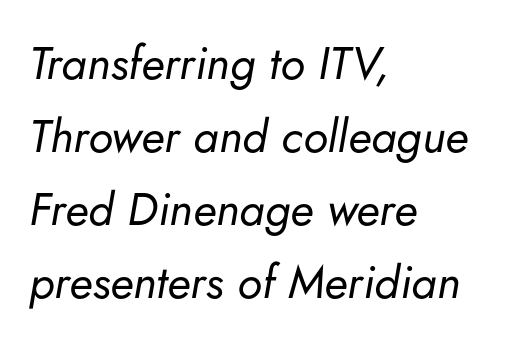
Q: Is the text bold? A: No.
Q: Is the text italic (slanted)? A: Yes, it leans right by about 5 degrees.
Q: Is the text underlined? A: No.
Q: How is the paragraph aligned? A: Left-aligned.
Q: Is the spacing between letters normal or unusually wide? A: Normal.
Q: Is the spacing between lines tight, normal or loose? A: Normal.
Q: Width (condensed, normal, or wide)? A: Normal.
Q: Stroke contrast? A: Low.
Q: x-height? A: Small.
Q: Monospaced? A: No.
